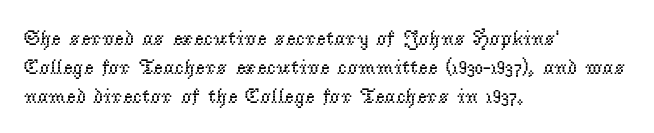
Q: Is the text bold? A: No.
Q: Is the text italic (slanted)? A: No, it is upright.
Q: Is the text underlined? A: No.
Q: How is the paragraph aligned? A: Left-aligned.
Q: Is the spacing between letters normal or unusually wide? A: Normal.
Q: Is the spacing between lines tight, normal or loose? A: Normal.
